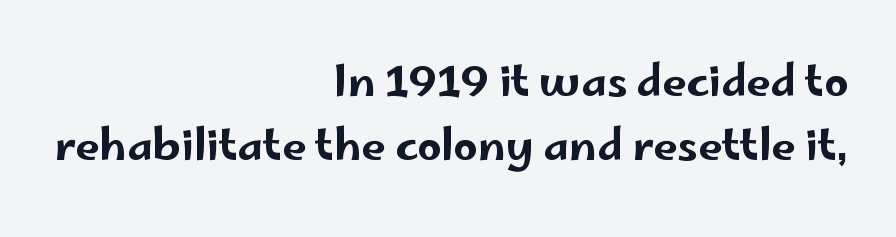
The image shows 43 px wide sans-serif type, upright; set right-aligned, normal line spacing (1.49x), normal letter spacing, not underlined; low stroke contrast and a small x-height.
